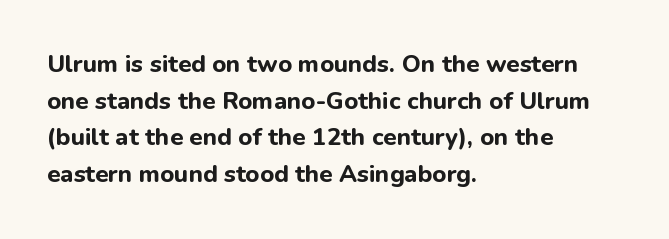
{"italic": "no", "bold": "yes", "underline": "no", "align": "left", "line_spacing": "normal", "line_spacing_ratio": 1.53, "letter_spacing": "normal", "letter_spacing_em": 0.0, "glyph_px": 24}
